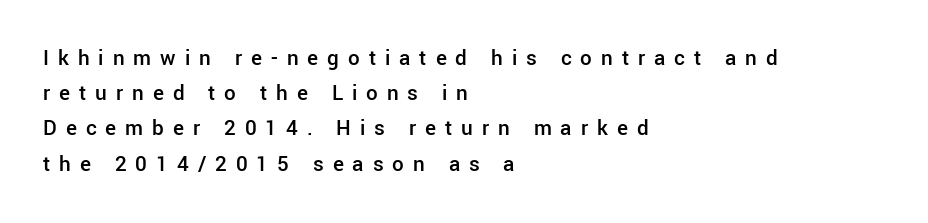
The image shows 23 px text type, upright; set left-aligned, normal line spacing (1.53x), unusually wide letter spacing (+0.39 em), not underlined.
